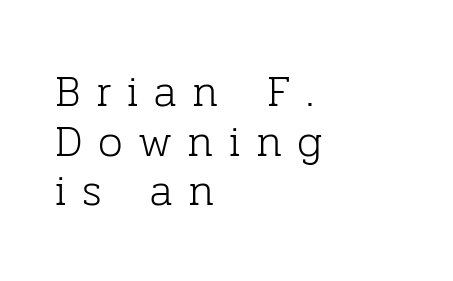
Q: Is the text bold? A: No.
Q: Is the text italic (slanted)? A: No, it is upright.
Q: Is the typeface a serif or a sans-serif typeface? A: Serif.
Q: Is the text underlined? A: No.
Q: How is the paragraph aligned? A: Left-aligned.
Q: Is the spacing between letters normal or unusually wide? A: Unusually wide.
Q: Is the spacing between lines tight, normal or loose? A: Tight.
Q: Width (condensed, normal, or wide)? A: Normal.
Q: Stroke contrast? A: Low.
Q: x-height? A: Medium.
Q: Monospaced? A: No.
